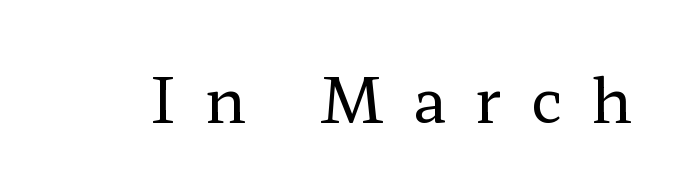
{"serif": "yes", "italic": "no", "bold": "no", "weight": "regular", "width": "wide", "stroke_contrast": "low", "x_height": "medium", "monospaced": "no", "underline": "no", "letter_spacing": "wide", "letter_spacing_em": 0.48, "glyph_px": 61}
